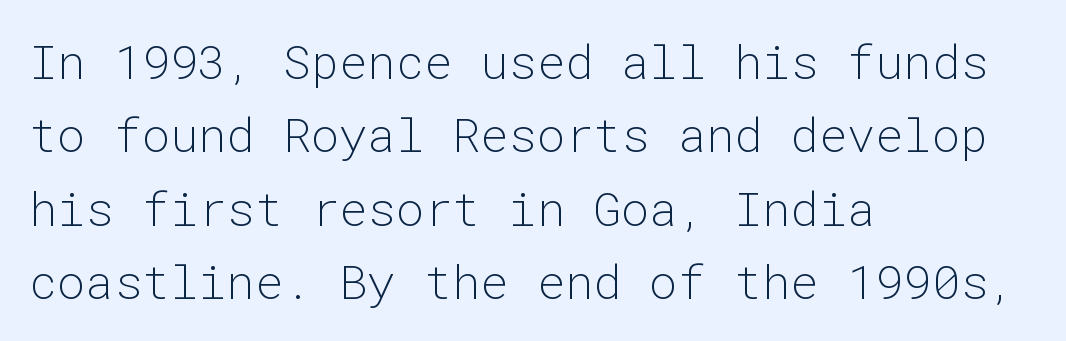
The image shows 47 px light sans-serif type, upright, monospaced; set left-aligned, normal line spacing (1.56x), normal letter spacing, not underlined; low stroke contrast and a medium x-height.
